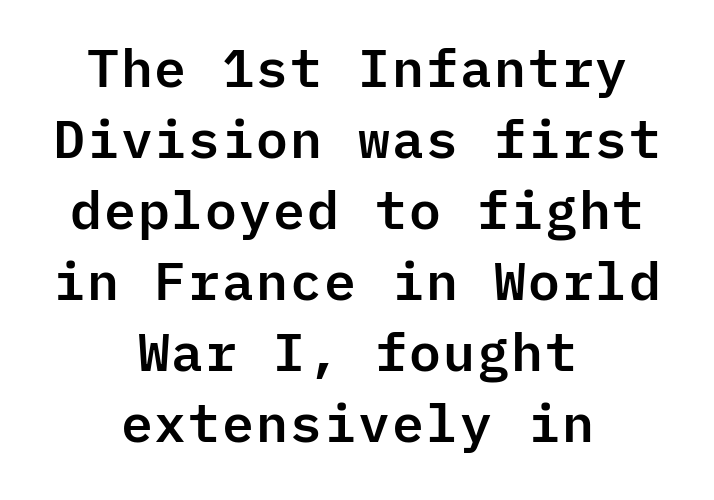
The image shows 53 px sans-serif type, upright, monospaced; set centered, normal line spacing (1.34x), normal letter spacing, not underlined; low stroke contrast and a medium x-height.
